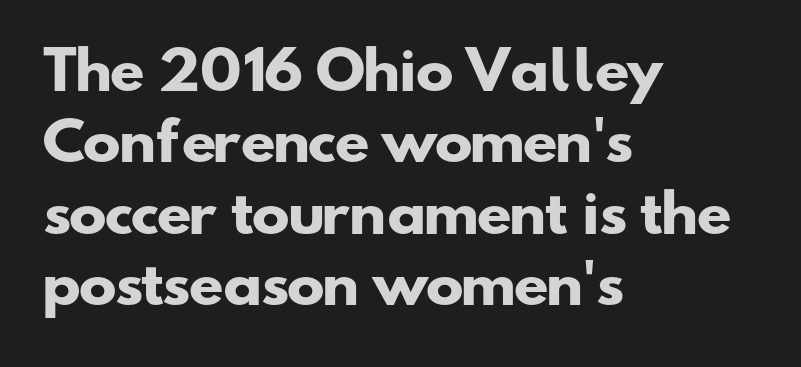
{"serif": "no", "bold": "yes", "weight": "heavy", "width": "wide", "stroke_contrast": "low", "x_height": "small", "monospaced": "no", "underline": "no", "align": "left", "line_spacing": "normal", "line_spacing_ratio": 1.4, "letter_spacing": "normal", "letter_spacing_em": 0.0, "glyph_px": 51}
